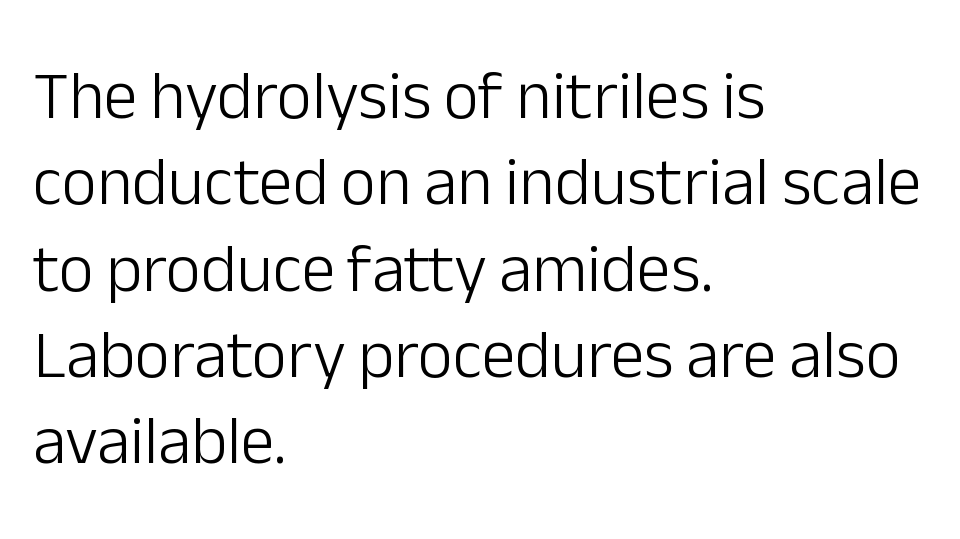
The image shows 68 px light sans-serif type, upright; set left-aligned, normal line spacing (1.27x), normal letter spacing, not underlined; low stroke contrast and a medium x-height.
